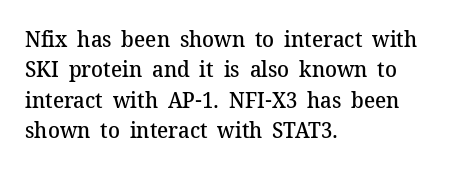
Q: Is the text bold? A: Semi-bold.
Q: Is the text italic (slanted)? A: No, it is upright.
Q: Is the text underlined? A: No.
Q: How is the paragraph aligned? A: Left-aligned.
Q: Is the spacing between letters normal or unusually wide? A: Normal.
Q: Is the spacing between lines tight, normal or loose? A: Normal.
